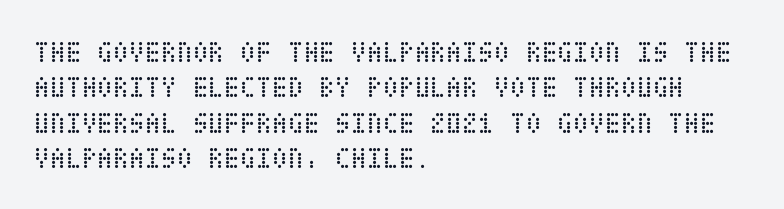
The image shows 29 px regular-weight, condensed type, upright; set left-aligned, line spacing 1.22x, normal letter spacing, not underlined; low stroke contrast and a large x-height.
